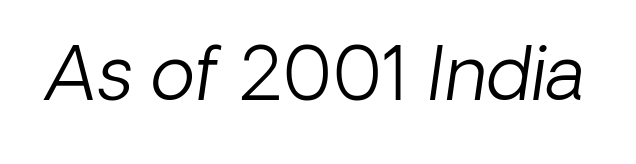
The image shows 73 px light sans-serif type; set normal letter spacing, not underlined; low stroke contrast and a medium x-height.
